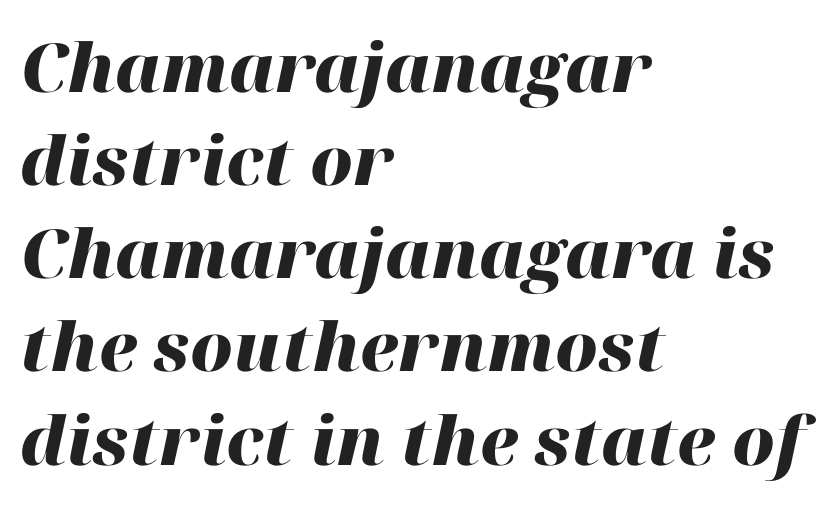
The image shows 67 px heavy type, italic (leaning right); set left-aligned, normal line spacing (1.39x), normal letter spacing, not underlined; high stroke contrast and a medium x-height.
